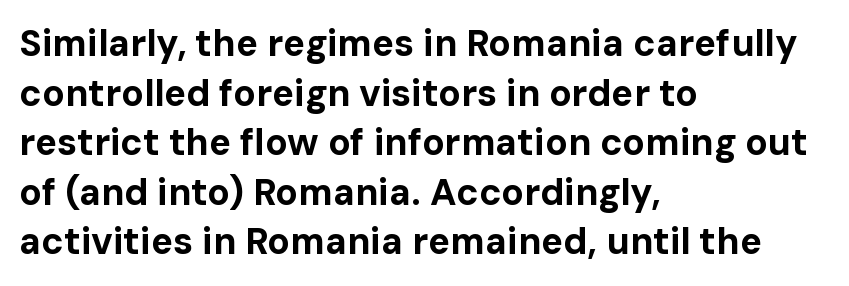
The image shows 37 px bold sans-serif type, upright; set left-aligned, normal line spacing (1.34x), normal letter spacing, not underlined; low stroke contrast and a medium x-height.
